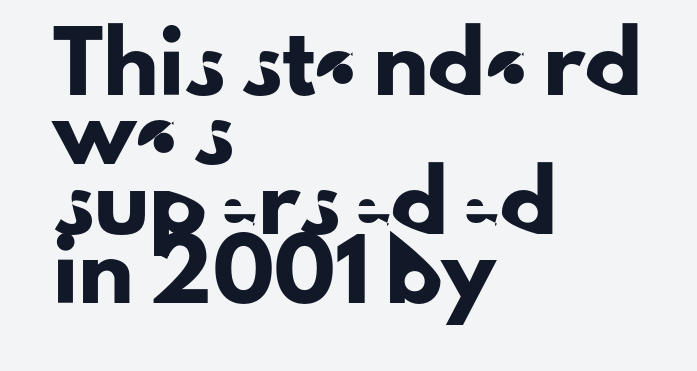
The lettering holds an erect, upright posture throughout. Layout note: lines flush left. Spacing verdict: proportional, widths tailored to each character. Standard letterfit; no display-style spreading of the glyphs. The space directly below the letters is spotless. Is this a sans? Yes — the strokes have no serifs.
